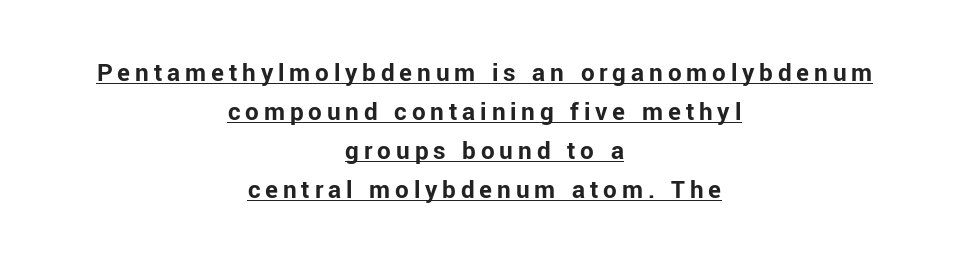
The image shows 27 px bold type, upright; set centered, normal line spacing (1.45x), underlined.
